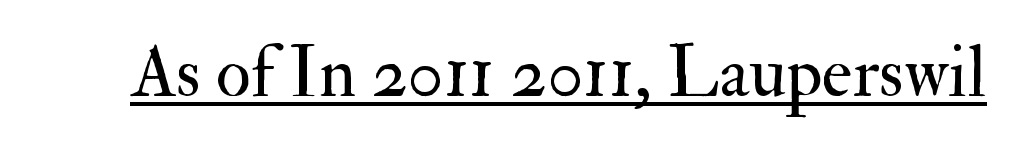
Quick note: underline on. Looks like regular typesetting: each glyph gets only the width it needs. The rendering keeps characters at their native spacing. No heavy texture on the line: the type isn't bold. Look at the bottom of the vertical strokes: they flare into serifs here.
